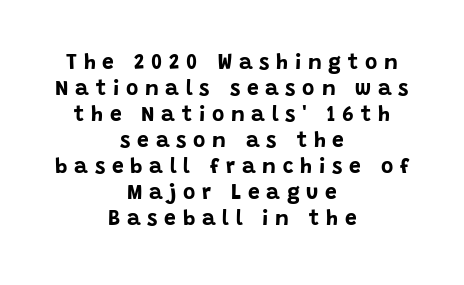
Q: Is the text bold? A: Yes.
Q: Is the text italic (slanted)? A: No, it is upright.
Q: Is the text underlined? A: No.
Q: How is the paragraph aligned? A: Centered.
Q: Is the spacing between letters normal or unusually wide? A: Unusually wide.
